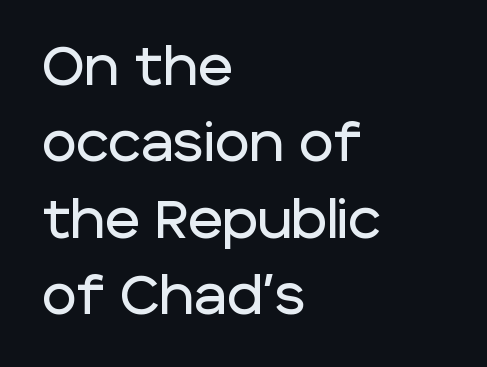
{"serif": "no", "italic": "no", "width": "normal", "stroke_contrast": "low", "x_height": "large", "monospaced": "no", "underline": "no", "align": "left", "line_spacing": "normal", "line_spacing_ratio": 1.44, "letter_spacing": "normal", "letter_spacing_em": 0.0, "glyph_px": 53}
